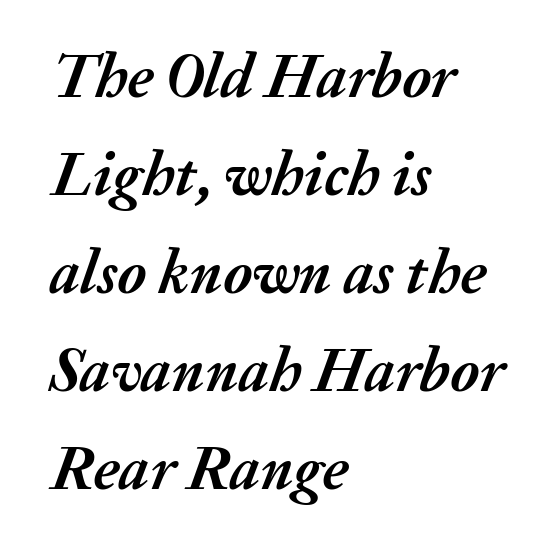
Only glyphs here, with clear space below each row. There's an unmistakable incline to the writing here. Heavy-handed strokes throughout: this text is bold. Character widths vary here, with narrow letters taking less room than wide ones.
